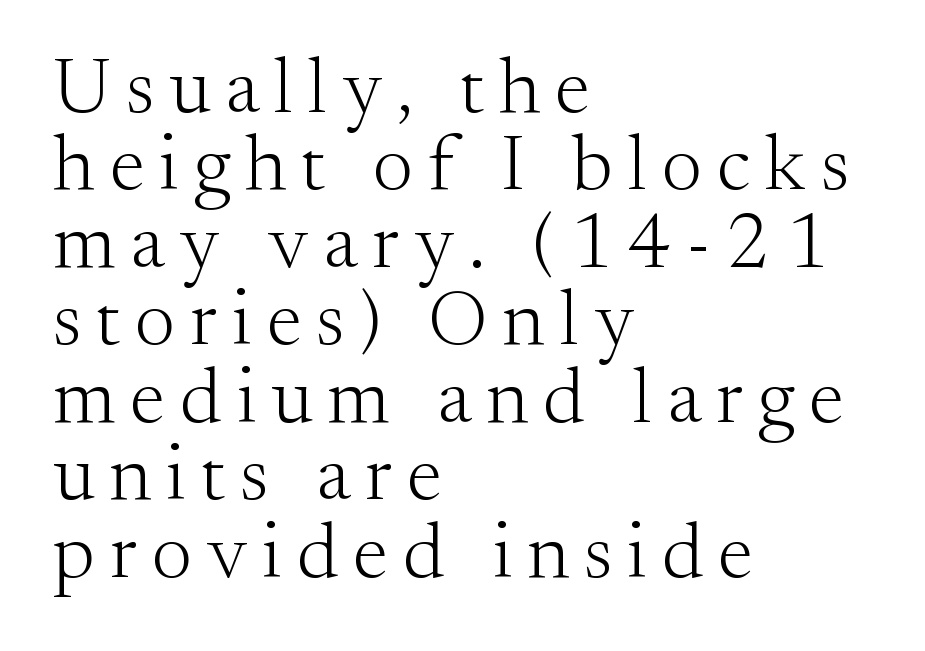
One-word summary of the alignment: left. The typesetting does not lean heavy: it is not bold. The letters stand upright; this is a roman face. If you measured baseline to baseline, you'd find a short distance. Honestly, there is no underline to notice here at all. Do the characters align in a grid? No, the font is proportional.
